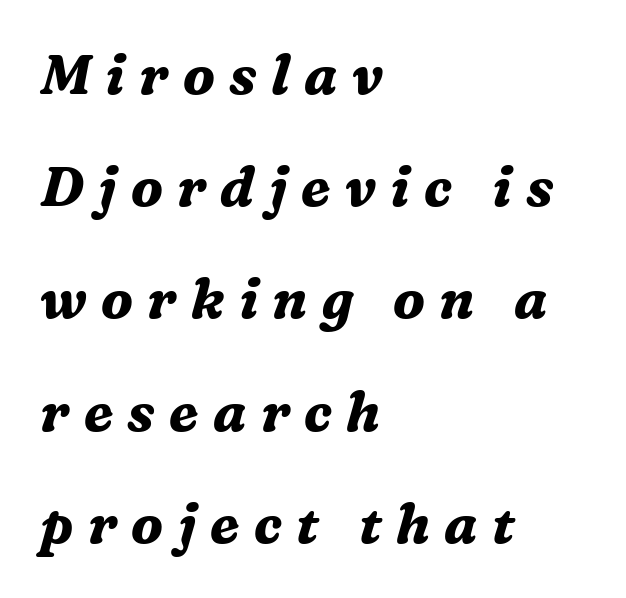
Q: Is the text bold? A: Yes.
Q: Is the text italic (slanted)? A: Yes, it leans right by about 16 degrees.
Q: Is the typeface a serif or a sans-serif typeface? A: Serif.
Q: Is the text underlined? A: No.
Q: How is the paragraph aligned? A: Left-aligned.
Q: Is the spacing between letters normal or unusually wide? A: Unusually wide.
Q: Is the spacing between lines tight, normal or loose? A: Loose.
Q: Width (condensed, normal, or wide)? A: Normal.
Q: Stroke contrast? A: Medium.
Q: x-height? A: Medium.
Q: Monospaced? A: No.
